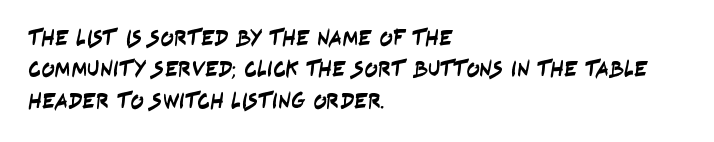
The image shows 22 px text type; set left-aligned, normal line spacing (1.43x), normal letter spacing, not underlined.
